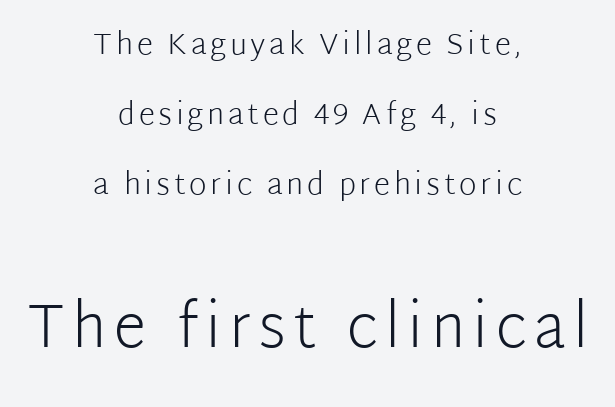
{"serif": "no", "italic": "no", "bold": "no", "weight": "light", "width": "normal", "stroke_contrast": "low", "x_height": "medium", "monospaced": "no", "underline": "no", "align": "center", "line_spacing": "loose", "line_spacing_ratio": 2.34, "larger_block": "second", "size_ratio": 2.0, "glyph_px": 60}
